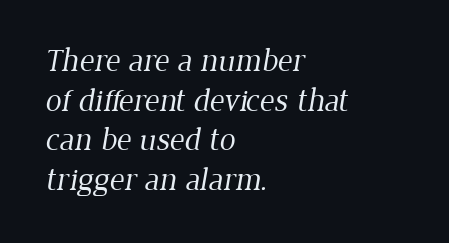
The image shows 32 px regular-weight serif type; set left-aligned, line spacing 1.24x, normal letter spacing, not underlined; low stroke contrast and a medium x-height.
